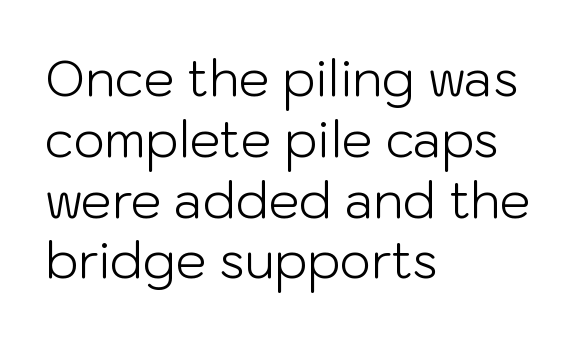
Compared with a typical body face, this is equally light or lighter still. Spacing verdict: proportional, widths tailored to each character. Classification — sans serif. The foot of each line stays bare and open. If you drew a ruler down the left edge, every line would touch it.
